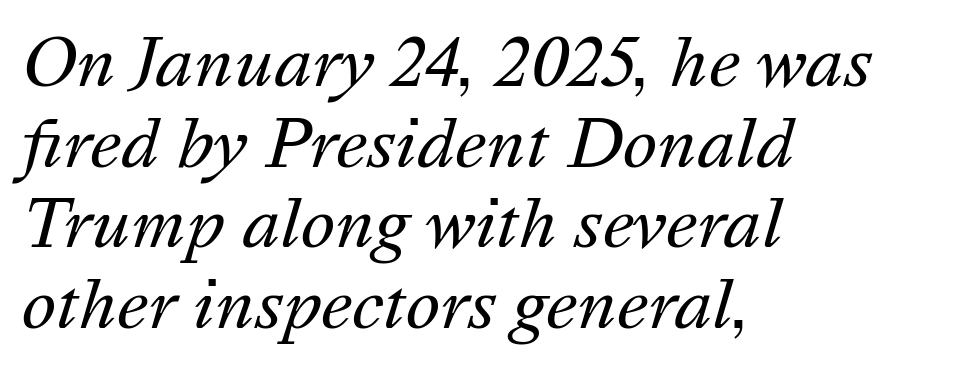
{"italic": "yes", "lean": "right", "slant_degrees": 16, "bold": "no", "weight": "regular", "width": "normal", "stroke_contrast": "medium", "x_height": "medium", "monospaced": "no", "underline": "no", "align": "left", "line_spacing_ratio": 1.24, "letter_spacing": "normal", "letter_spacing_em": 0.0, "glyph_px": 65}
